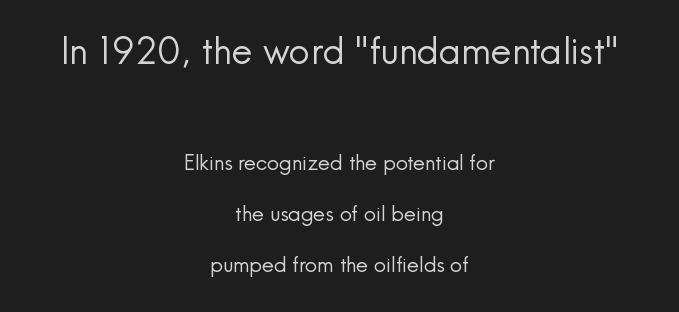
The image shows 37 px regular-weight sans-serif type, upright; set centered, loose line spacing (2.43x), normal letter spacing, not underlined; the first (top) block is 1.76x larger; a small x-height.
